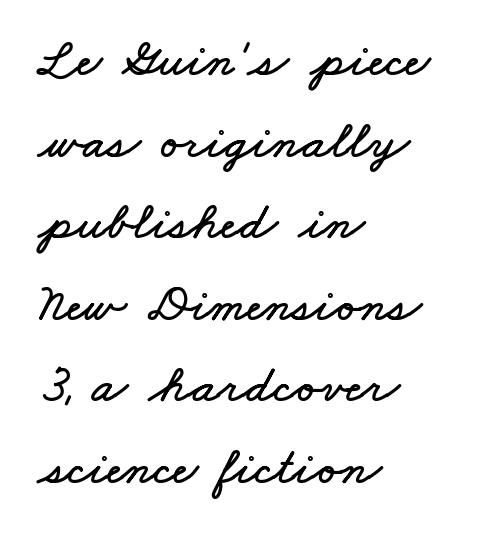
Q: Is the text underlined? A: No.
Q: How is the paragraph aligned? A: Left-aligned.
Q: Is the spacing between letters normal or unusually wide? A: Normal.
Q: Is the spacing between lines tight, normal or loose? A: Normal.
Q: Width (condensed, normal, or wide)? A: Wide.
Q: Stroke contrast? A: Low.
Q: x-height? A: Small.
Q: Monospaced? A: No.
